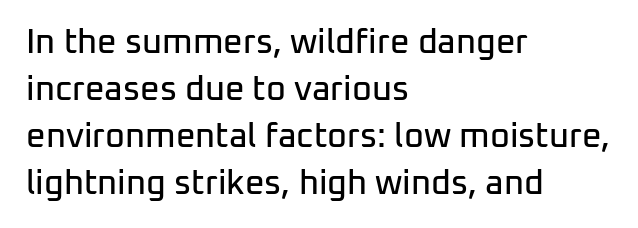
The image shows 34 px sans-serif type, upright; set left-aligned, normal line spacing (1.38x), normal letter spacing, not underlined; low stroke contrast and a medium x-height.
